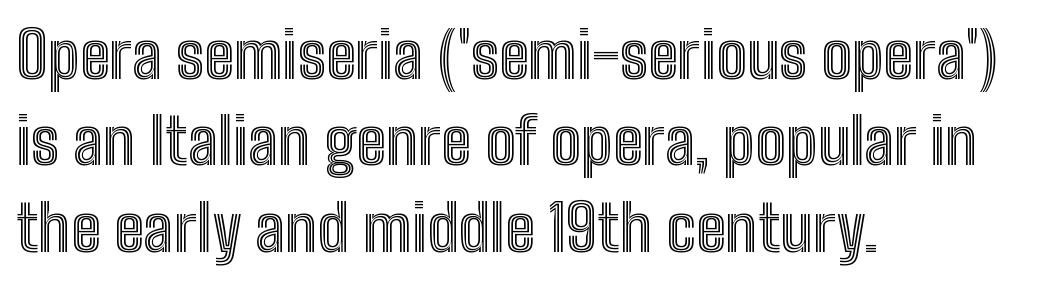
The image shows 64 px condensed type, upright; set left-aligned, normal line spacing (1.35x), normal letter spacing, not underlined; a medium x-height.
